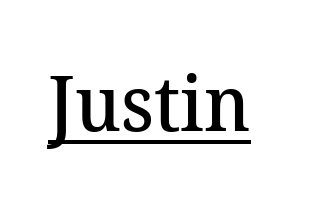
You could call the tracking neutral — neither tight nor loose. Are there feet on the stems? There are — it's a serif. Weight: semibold (demi). Is there an underline? Yes — a line sits under the letters.
